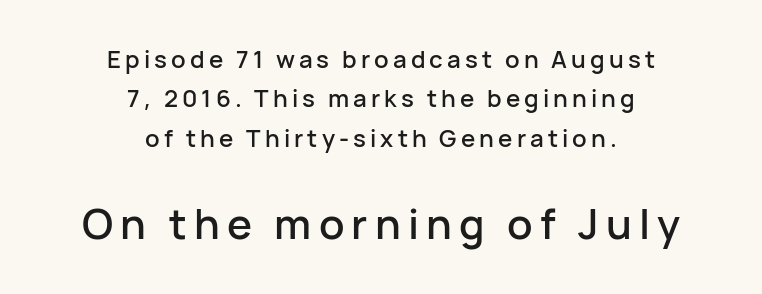
{"serif": "no", "italic": "no", "width": "normal", "stroke_contrast": "low", "x_height": "medium", "monospaced": "no", "underline": "no", "align": "center", "line_spacing": "normal", "line_spacing_ratio": 1.64, "larger_block": "second", "size_ratio": 1.75, "glyph_px": 42}
